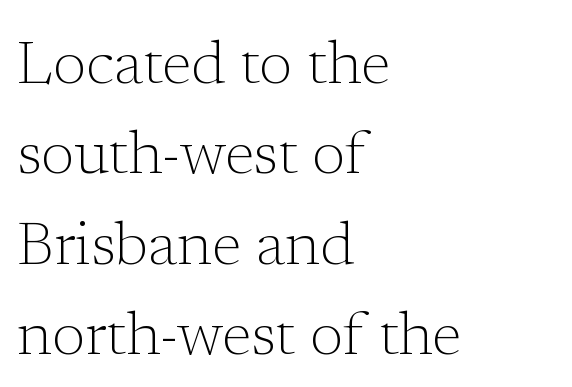
Descenders hang freely into open space. The horizontal fit of the characters is conventional and even. This is the regular roman posture of the typeface. In CSS terms this would be text-align: left. No extra ink here — the face is not bold.
